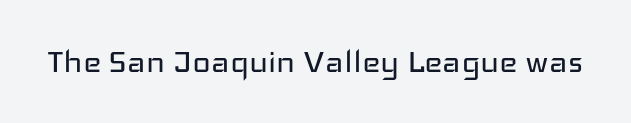
{"serif": "no", "italic": "no", "bold": "no", "weight": "regular", "width": "wide", "stroke_contrast": "low", "x_height": "medium", "monospaced": "no", "underline": "no", "letter_spacing": "normal", "letter_spacing_em": 0.0, "glyph_px": 39}
